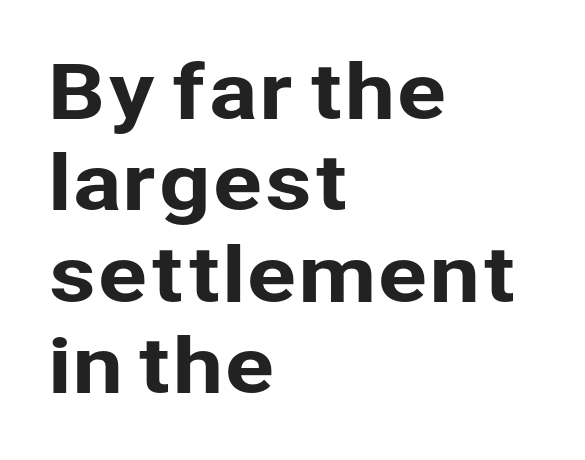
Q: Is the text italic (slanted)? A: No, it is upright.
Q: Is the typeface a serif or a sans-serif typeface? A: Sans-serif.
Q: Is the text underlined? A: No.
Q: How is the paragraph aligned? A: Left-aligned.
Q: Is the spacing between letters normal or unusually wide? A: Normal.
Q: Width (condensed, normal, or wide)? A: Normal.
Q: Stroke contrast? A: Low.
Q: x-height? A: Medium.
Q: Monospaced? A: No.
